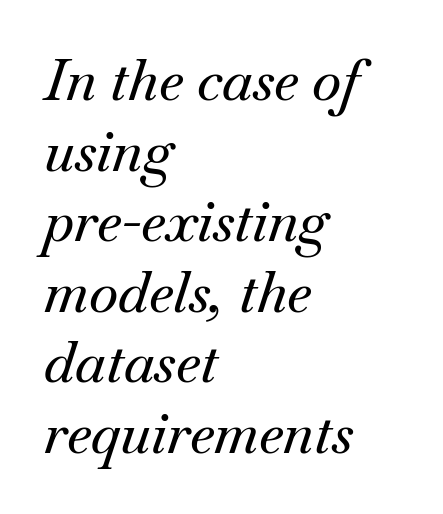
Q: Is the text italic (slanted)? A: Yes, it leans right by about 18 degrees.
Q: Is the typeface a serif or a sans-serif typeface? A: Serif.
Q: Is the text underlined? A: No.
Q: How is the paragraph aligned? A: Left-aligned.
Q: Is the spacing between letters normal or unusually wide? A: Normal.
Q: Is the spacing between lines tight, normal or loose? A: Normal.
Q: Width (condensed, normal, or wide)? A: Normal.
Q: Stroke contrast? A: Medium.
Q: x-height? A: Small.
Q: Monospaced? A: No.
